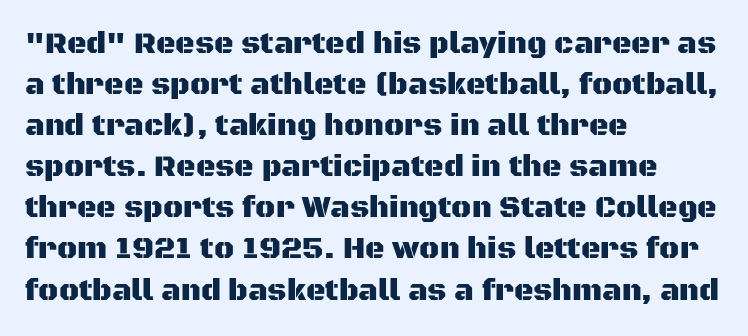
Observe the absence of serifs on each vertical stroke in this sample. Summary of vertical rhythm: regular, with standard interline spacing. Do the characters align in a grid? No, the font is proportional. Clear beneath every line of the passage.
